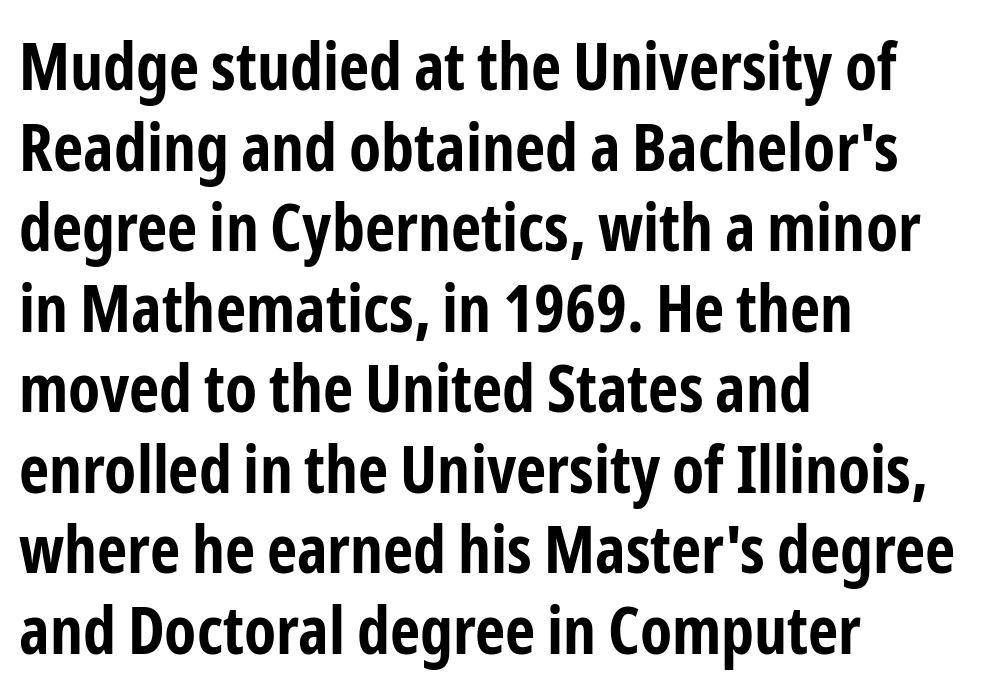
The image shows 66 px bold, condensed sans-serif type, upright; set left-aligned, line spacing 1.22x, normal letter spacing, not underlined; low stroke contrast and a medium x-height.
